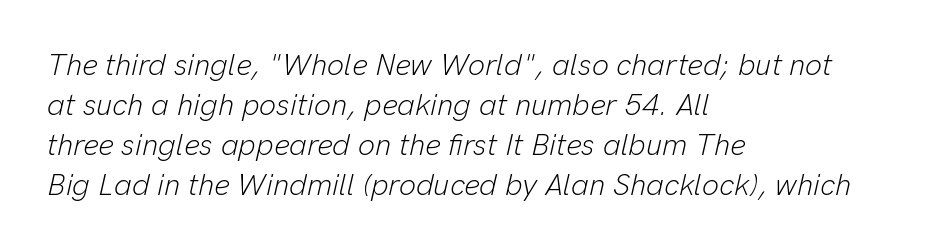
You could not count columns in this text — the font is proportionally spaced. The zone under the glyphs is completely vacant. Is the letter spacing exaggerated? No — it looks like the ordinary default. The paragraph has a hard left edge and a soft right edge.
